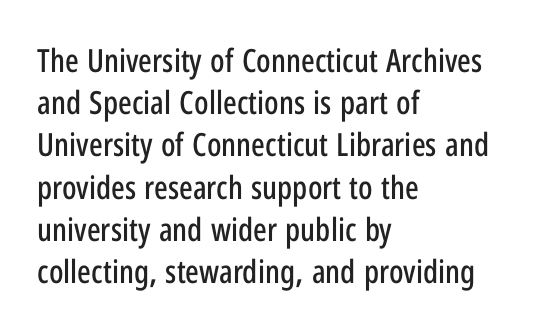
{"serif": "no", "italic": "no", "width": "condensed", "stroke_contrast": "low", "x_height": "medium", "monospaced": "no", "underline": "no", "align": "left", "line_spacing": "normal", "line_spacing_ratio": 1.32, "letter_spacing": "normal", "letter_spacing_em": 0.0, "glyph_px": 32}
